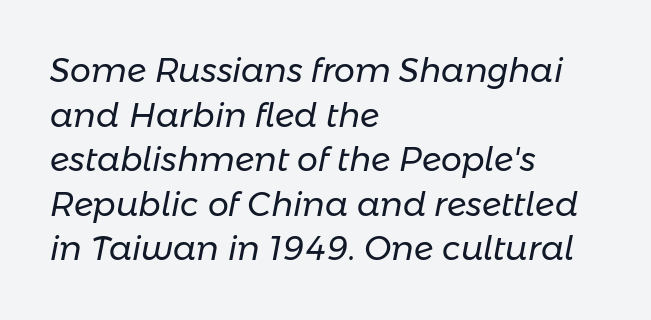
Q: Is the text bold? A: No.
Q: Is the text italic (slanted)? A: Yes, it leans right by about 11 degrees.
Q: Is the text underlined? A: No.
Q: How is the paragraph aligned? A: Left-aligned.
Q: Is the spacing between letters normal or unusually wide? A: Normal.
Q: Is the spacing between lines tight, normal or loose? A: Normal.
Q: Width (condensed, normal, or wide)? A: Normal.
Q: Stroke contrast? A: Low.
Q: x-height? A: Medium.
Q: Monospaced? A: No.
